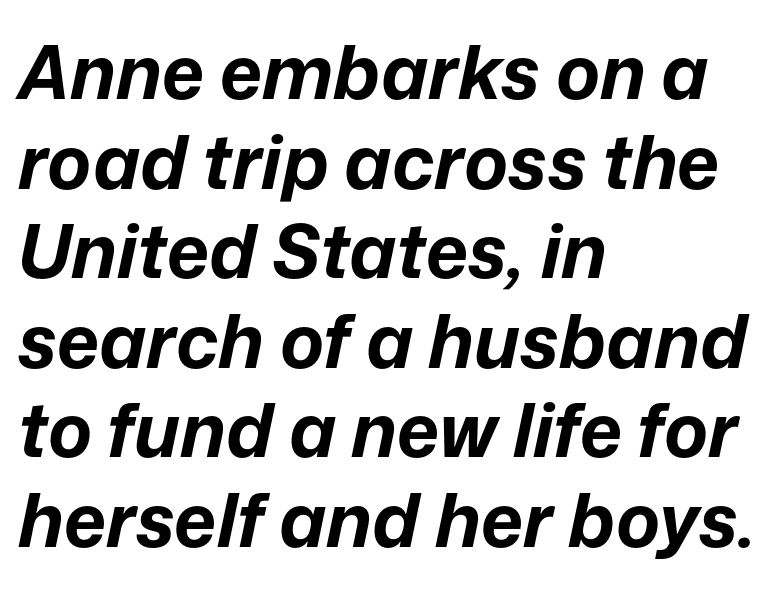
Q: Is the text bold? A: Yes.
Q: Is the text italic (slanted)? A: Yes, it leans right by about 12 degrees.
Q: Is the text underlined? A: No.
Q: How is the paragraph aligned? A: Left-aligned.
Q: Is the spacing between letters normal or unusually wide? A: Normal.
Q: Width (condensed, normal, or wide)? A: Normal.
Q: Stroke contrast? A: Low.
Q: x-height? A: Medium.
Q: Monospaced? A: No.
